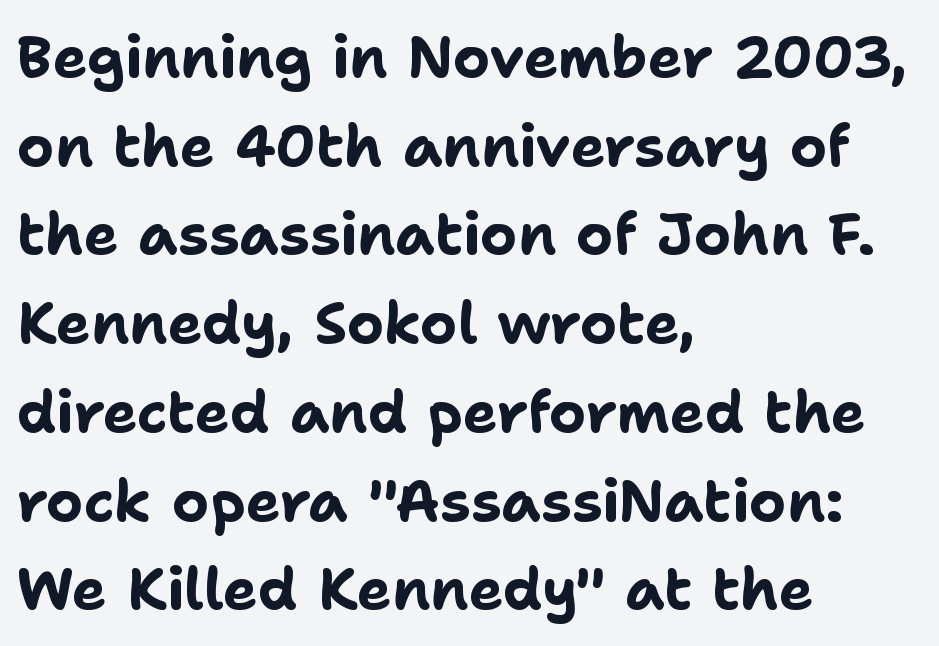
Q: Is the text bold? A: Yes.
Q: Is the text italic (slanted)? A: No, it is upright.
Q: Is the typeface a serif or a sans-serif typeface? A: Sans-serif.
Q: Is the text underlined? A: No.
Q: How is the paragraph aligned? A: Left-aligned.
Q: Is the spacing between letters normal or unusually wide? A: Normal.
Q: Is the spacing between lines tight, normal or loose? A: Normal.
Q: Width (condensed, normal, or wide)? A: Normal.
Q: Stroke contrast? A: Low.
Q: x-height? A: Medium.
Q: Monospaced? A: No.
